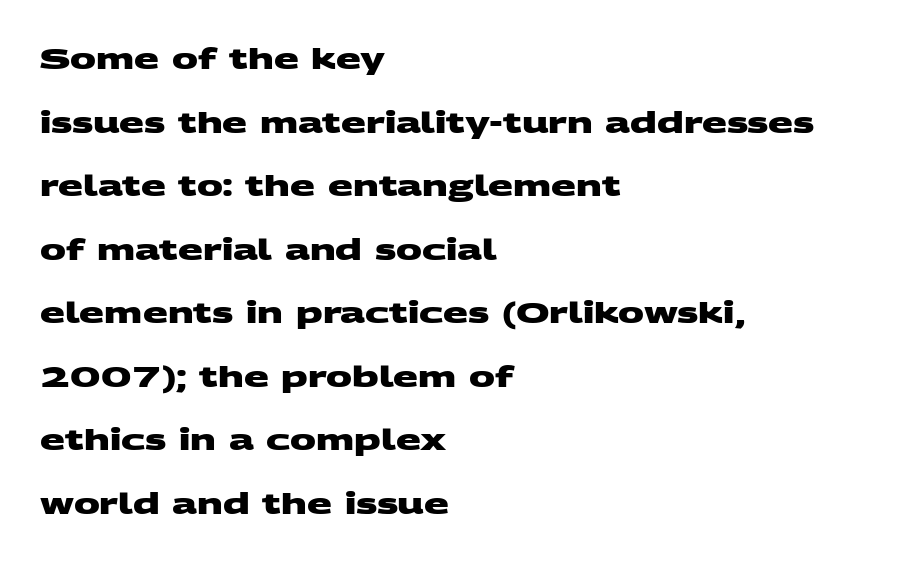
Classification — sans serif. The type is set solid horizontally, with unmodified tracking. Proportional: the letters do not fall into vertical columns. Weight: bold.
